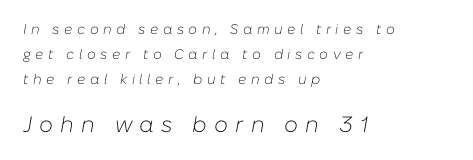
The image shows 22 px text type, italic (leaning right); set left-aligned, line spacing 1.79x, unusually wide letter spacing (+0.32 em), not underlined; the second (bottom) block is 1.57x larger.
